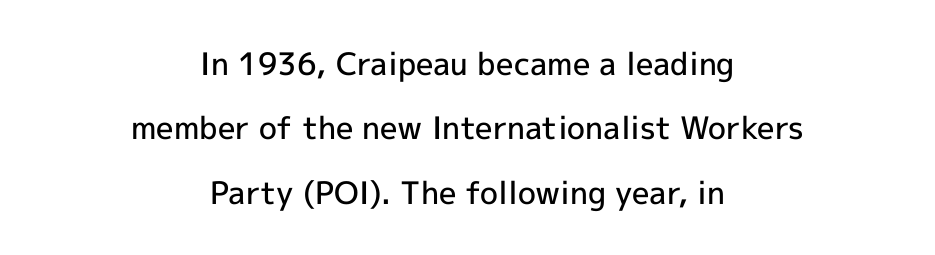
The image shows 31 px semibold sans-serif type, upright; set centered, loose line spacing (2.08x), normal letter spacing, not underlined; a medium x-height.
